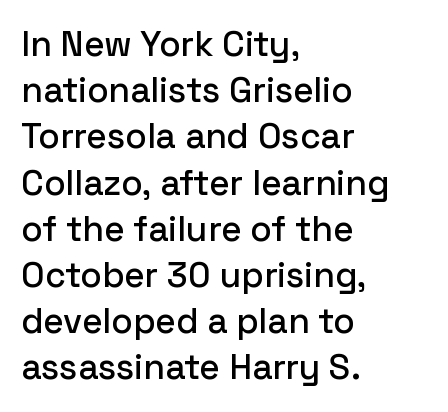
Q: Is the text italic (slanted)? A: No, it is upright.
Q: Is the typeface a serif or a sans-serif typeface? A: Sans-serif.
Q: Is the text underlined? A: No.
Q: How is the paragraph aligned? A: Left-aligned.
Q: Is the spacing between letters normal or unusually wide? A: Normal.
Q: Is the spacing between lines tight, normal or loose? A: Normal.
Q: Width (condensed, normal, or wide)? A: Normal.
Q: Stroke contrast? A: Low.
Q: x-height? A: Medium.
Q: Monospaced? A: No.
